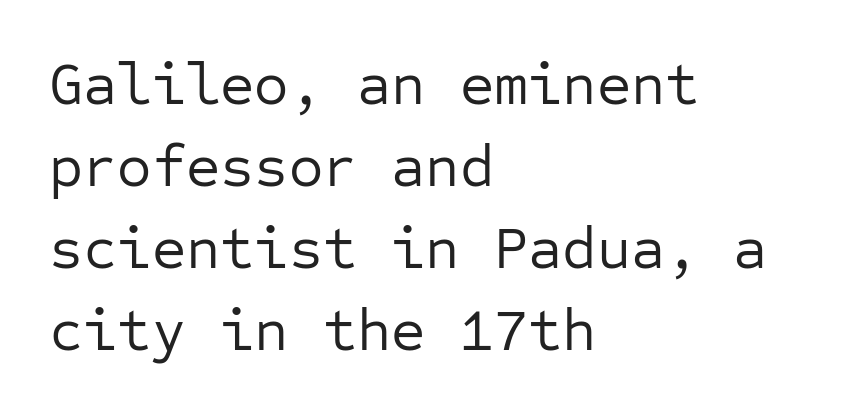
Q: Is the text bold? A: No.
Q: Is the text italic (slanted)? A: No, it is upright.
Q: Is the typeface a serif or a sans-serif typeface? A: Sans-serif.
Q: Is the text underlined? A: No.
Q: How is the paragraph aligned? A: Left-aligned.
Q: Is the spacing between letters normal or unusually wide? A: Normal.
Q: Is the spacing between lines tight, normal or loose? A: Normal.
Q: Width (condensed, normal, or wide)? A: Normal.
Q: Stroke contrast? A: Low.
Q: x-height? A: Medium.
Q: Monospaced? A: Yes.
